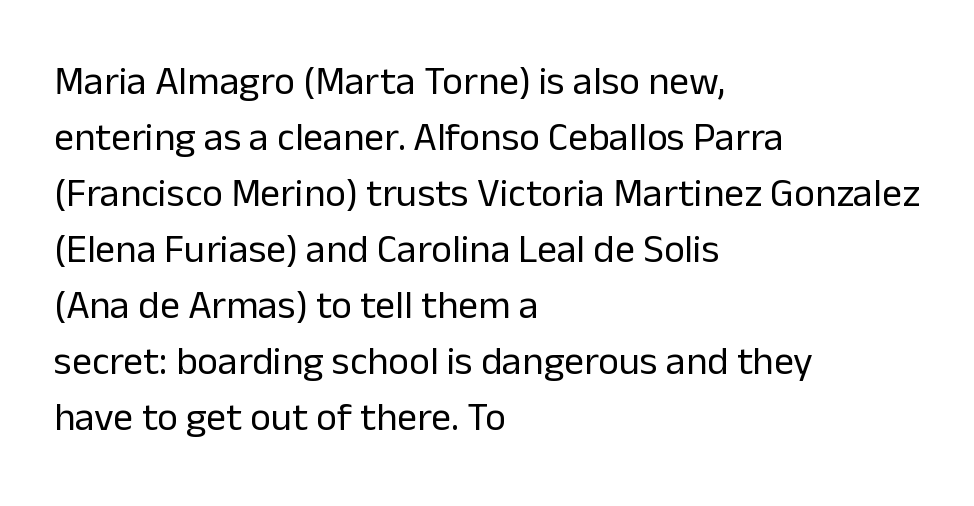
I'd call this a sans setting — the letters go barefoot. You could call the tracking neutral — neither tight nor loose. No letter is thick-stroked: the sample isn't bold. These lines were composed using upright roman letters. Caption: multi-line text, flush left, ragged right. These lines sit exactly where default settings would place them.
